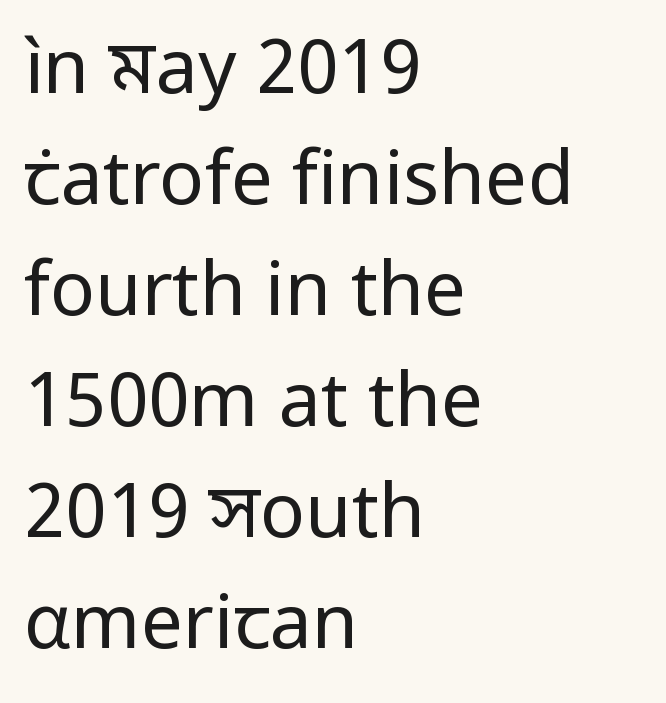
Q: Is the text bold? A: No.
Q: Is the text italic (slanted)? A: No, it is upright.
Q: Is the typeface a serif or a sans-serif typeface? A: Sans-serif.
Q: Is the text underlined? A: No.
Q: How is the paragraph aligned? A: Left-aligned.
Q: Is the spacing between letters normal or unusually wide? A: Normal.
Q: Is the spacing between lines tight, normal or loose? A: Normal.
Q: Width (condensed, normal, or wide)? A: Normal.
Q: Stroke contrast? A: Low.
Q: x-height? A: Medium.
Q: Monospaced? A: No.
